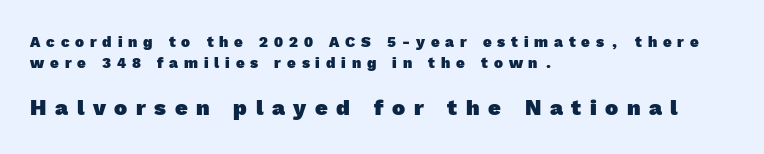
Notice how the passage keeps a crisp vertical edge on the left only. The strip under each line holds only bare page. Look at the stroke-to-counter ratio: heavy, a bold. Compare the two chunks: the lower has the greater cap height.
